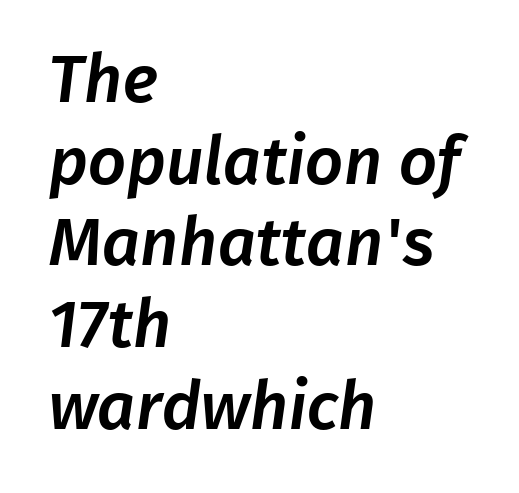
The image shows 67 px sans-serif type; set left-aligned, line spacing 1.22x, normal letter spacing, not underlined; low stroke contrast and a medium x-height.
